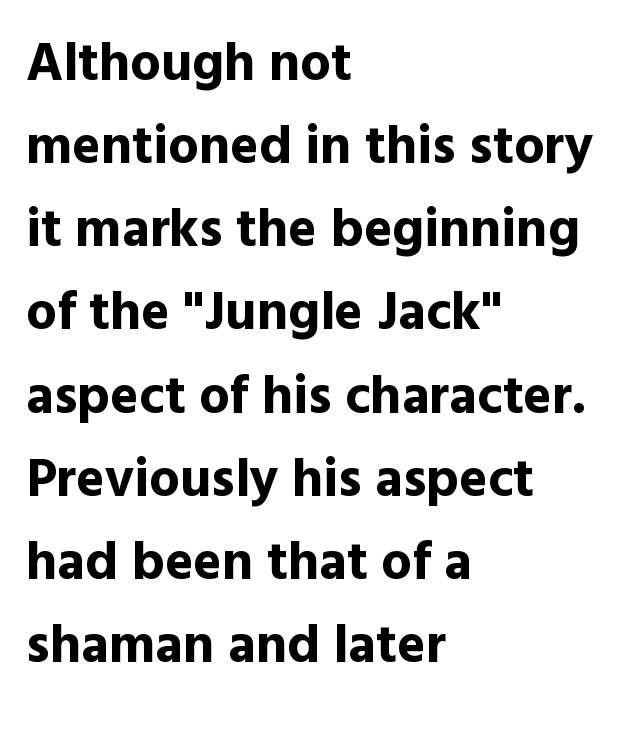
Q: Is the text bold? A: Yes.
Q: Is the text italic (slanted)? A: No, it is upright.
Q: Is the typeface a serif or a sans-serif typeface? A: Sans-serif.
Q: Is the text underlined? A: No.
Q: How is the paragraph aligned? A: Left-aligned.
Q: Is the spacing between letters normal or unusually wide? A: Normal.
Q: Is the spacing between lines tight, normal or loose? A: Normal.
Q: Width (condensed, normal, or wide)? A: Normal.
Q: x-height? A: Medium.
Q: Monospaced? A: No.
